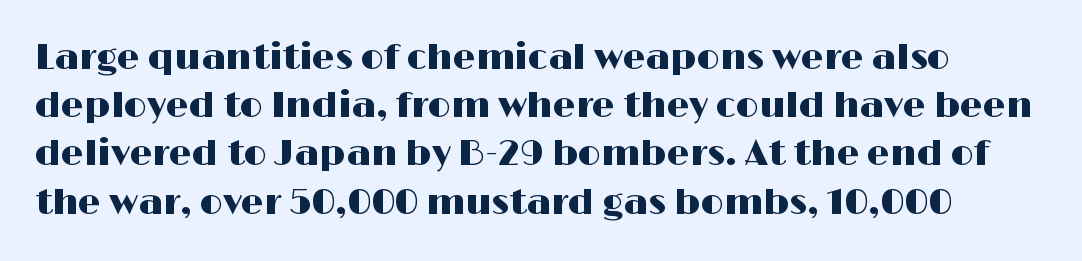
Q: Is the text italic (slanted)? A: No, it is upright.
Q: Is the typeface a serif or a sans-serif typeface? A: Sans-serif.
Q: Is the text underlined? A: No.
Q: Is the spacing between letters normal or unusually wide? A: Normal.
Q: Is the spacing between lines tight, normal or loose? A: Normal.
Q: Width (condensed, normal, or wide)? A: Wide.
Q: Stroke contrast? A: High.
Q: x-height? A: Medium.
Q: Monospaced? A: No.
